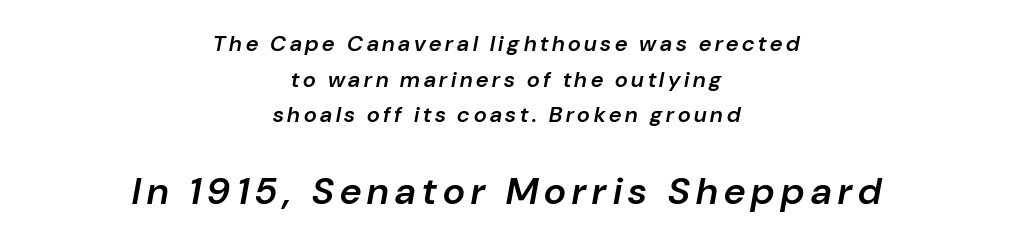
Q: Is the text bold? A: Semi-bold.
Q: Is the text italic (slanted)? A: Yes, it leans right by about 10 degrees.
Q: Is the text underlined? A: No.
Q: How is the paragraph aligned? A: Centered.
Q: Is the spacing between lines tight, normal or loose? A: Normal.
Q: Which block of text is set in a larger size, the first (top) or the second (bottom)? A: The second (bottom) one.
Q: Width (condensed, normal, or wide)? A: Normal.
Q: Stroke contrast? A: Low.
Q: x-height? A: Medium.
Q: Monospaced? A: No.
